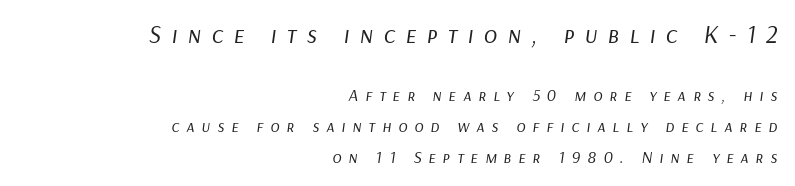
How are the letters spaced? Widely, with obvious added tracking. Reading top to bottom, the characters get smaller at the block break. The passage shown is not underscored anywhere. The text block is weighted toward the right margin, trailing off unevenly leftward.
